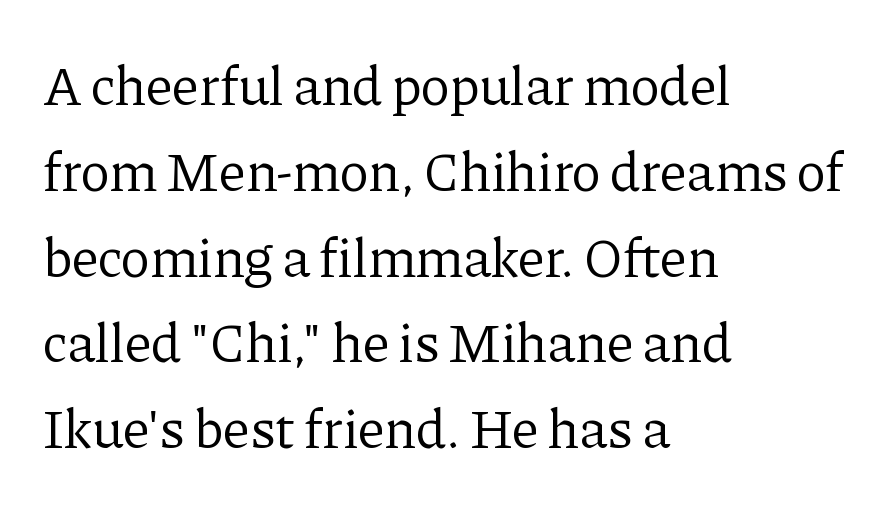
Here the designer chose a conventional face with non-uniform glyph widths. The vertical gap from one line to the next is medium. Is there any slant? The stems are plumb. A typesetter would label this face a serif. The glyphs are unaccompanied by any horizontal stroke below them.
